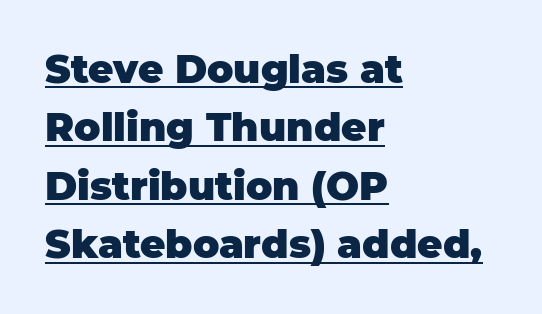
The image shows 39 px heavy sans-serif type, upright; set left-aligned, normal line spacing (1.5x), normal letter spacing, underlined; low stroke contrast and a large x-height.
